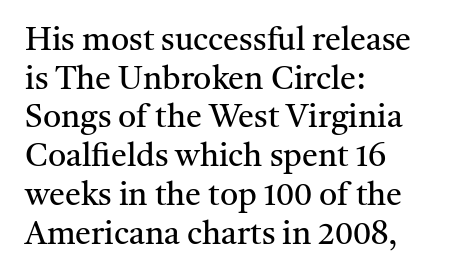
Q: Is the text bold? A: No.
Q: Is the text italic (slanted)? A: No, it is upright.
Q: Is the typeface a serif or a sans-serif typeface? A: Serif.
Q: Is the text underlined? A: No.
Q: How is the paragraph aligned? A: Left-aligned.
Q: Is the spacing between letters normal or unusually wide? A: Normal.
Q: Width (condensed, normal, or wide)? A: Normal.
Q: Stroke contrast? A: Medium.
Q: x-height? A: Medium.
Q: Monospaced? A: No.
